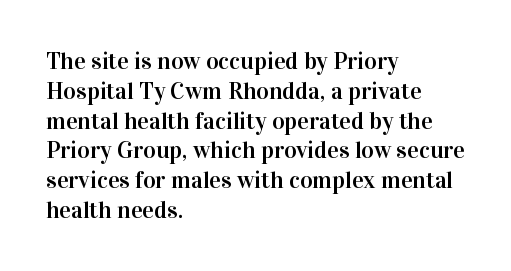
This sample uses an upright cut, with every glyph sitting square on the baseline. The space beneath each line is pristine and unruled. Short note: letters normally spaced. A classic flush-left, rag-right setting is used for this passage.
